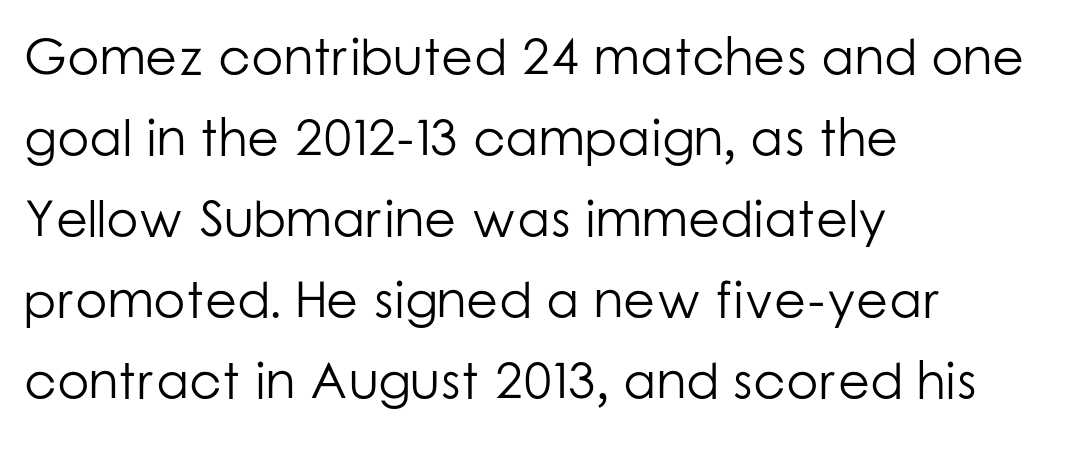
The image shows 52 px light sans-serif type, upright; set left-aligned, normal line spacing (1.56x), normal letter spacing, not underlined; low stroke contrast and a medium x-height.
